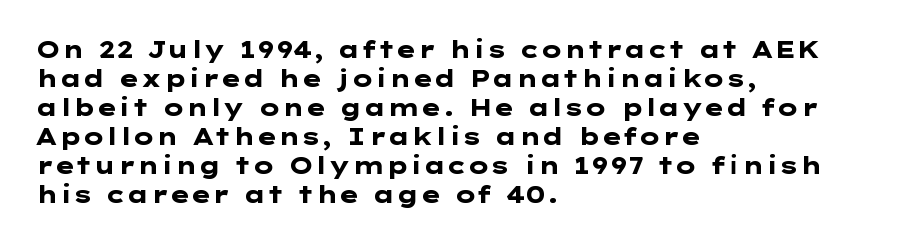
The image shows 23 px bold type, upright; set left-aligned, normal line spacing (1.26x), normal letter spacing, not underlined.
